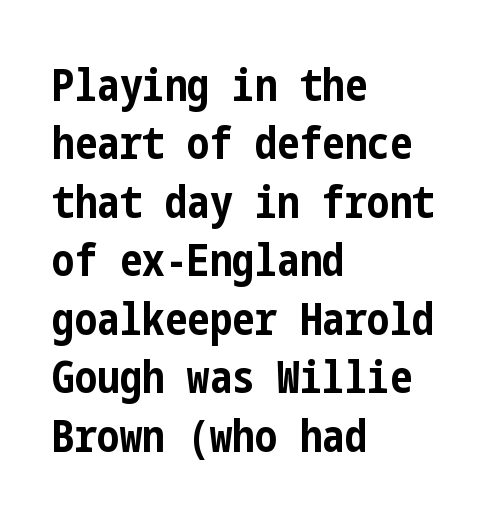
{"serif": "no", "italic": "no", "bold": "yes", "weight": "bold", "width": "condensed", "stroke_contrast": "low", "x_height": "medium", "underline": "no", "align": "left", "line_spacing": "normal", "line_spacing_ratio": 1.3, "letter_spacing": "normal", "letter_spacing_em": 0.0, "glyph_px": 45}
